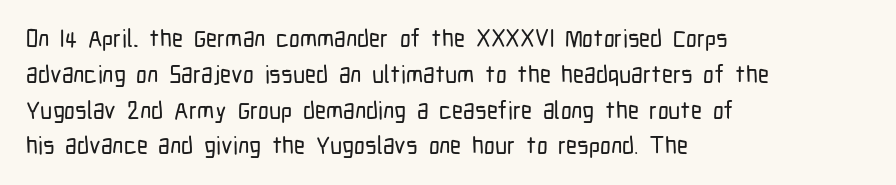
Q: Is the text italic (slanted)? A: No, it is upright.
Q: Is the text underlined? A: No.
Q: How is the paragraph aligned? A: Left-aligned.
Q: Is the spacing between letters normal or unusually wide? A: Normal.
Q: Is the spacing between lines tight, normal or loose? A: Normal.
